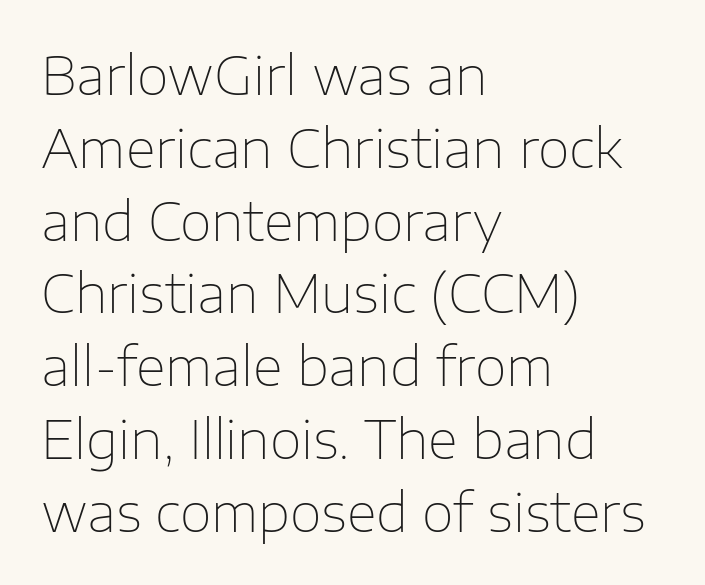
Q: Is the text bold? A: No.
Q: Is the text italic (slanted)? A: No, it is upright.
Q: Is the typeface a serif or a sans-serif typeface? A: Sans-serif.
Q: Is the text underlined? A: No.
Q: How is the paragraph aligned? A: Left-aligned.
Q: Is the spacing between letters normal or unusually wide? A: Normal.
Q: Is the spacing between lines tight, normal or loose? A: Normal.
Q: Width (condensed, normal, or wide)? A: Normal.
Q: Stroke contrast? A: Low.
Q: x-height? A: Medium.
Q: Monospaced? A: No.
